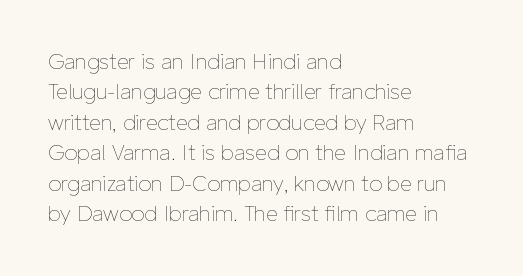
{"italic": "no", "bold": "no", "underline": "no", "align": "left", "line_spacing": "normal", "line_spacing_ratio": 1.45, "letter_spacing": "normal", "letter_spacing_em": 0.0, "glyph_px": 21}
